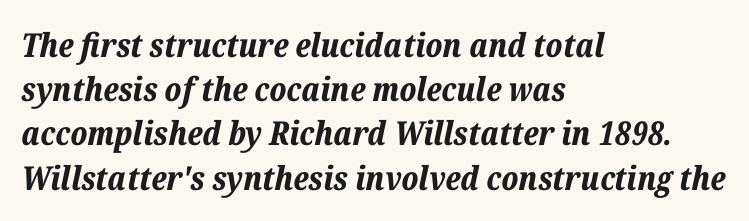
{"italic": "yes", "lean": "right", "slant_degrees": 12, "bold": "yes", "weight": "bold", "width": "normal", "stroke_contrast": "low", "x_height": "medium", "monospaced": "no", "underline": "no", "align": "left", "line_spacing": "normal", "line_spacing_ratio": 1.34, "letter_spacing": "normal", "letter_spacing_em": 0.0, "glyph_px": 33}
